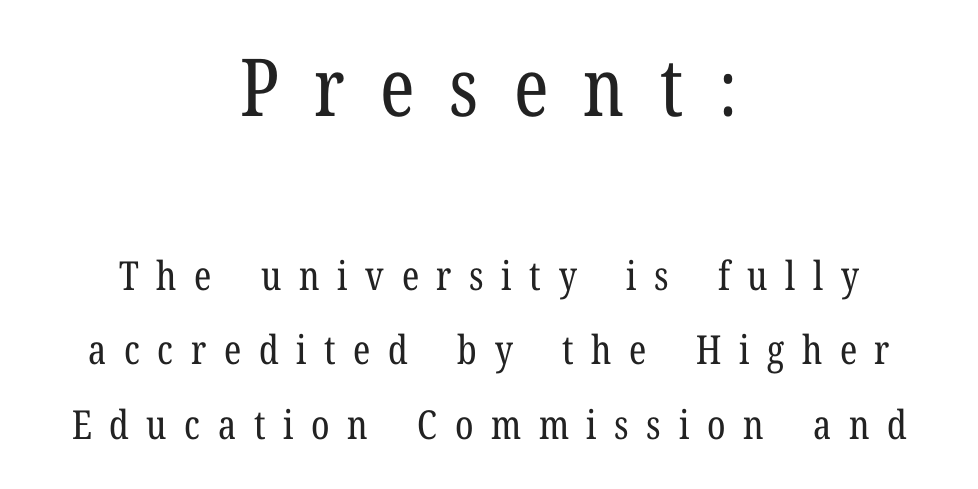
The image shows 80 px regular-weight, condensed serif type, upright; set centered, line spacing 1.87x, unusually wide letter spacing (+0.44 em), not underlined; the first (top) block is 2.0x larger; low stroke contrast and a medium x-height.
